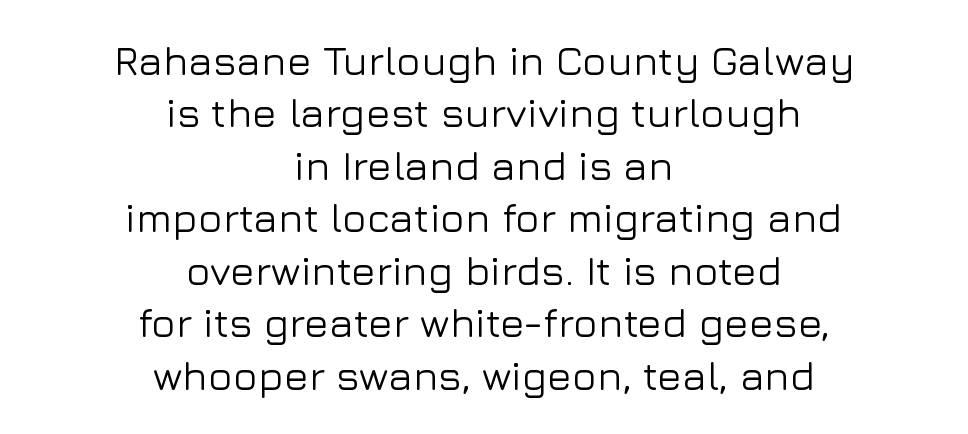
The image shows 41 px sans-serif type, upright; set centered, normal line spacing (1.28x), normal letter spacing, not underlined; low stroke contrast and a medium x-height.
